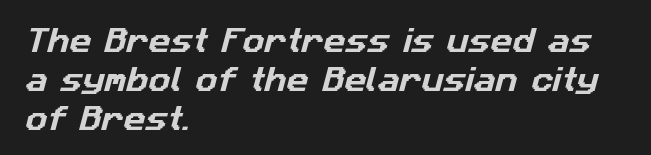
{"underline": "no", "align": "left", "line_spacing": "normal", "line_spacing_ratio": 1.44, "letter_spacing": "normal", "letter_spacing_em": 0.0, "glyph_px": 27}
